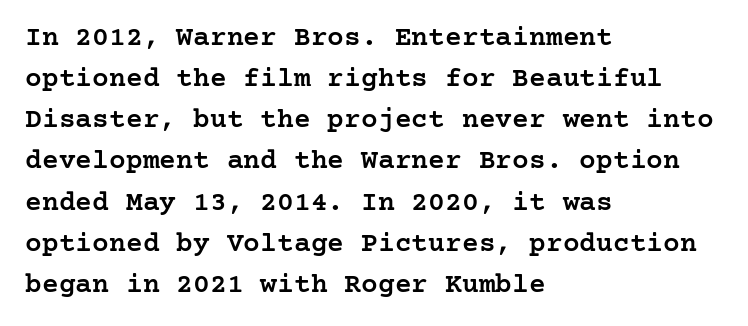
Compared with typical paragraphs, the rows here are spaced about the same. Honestly, the letter spacing is just normal — you wouldn't notice it. The setting favours the left margin, as ordinary paragraphs usually do. Beneath every word, the page is bare. These words are printed semibold, heavier than regular yet not bold. These lines were composed using upright roman letters.
